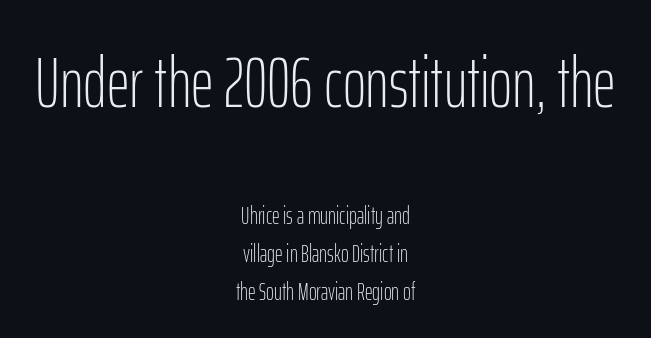
Q: Is the text bold? A: No.
Q: Is the text italic (slanted)? A: No, it is upright.
Q: Is the typeface a serif or a sans-serif typeface? A: Sans-serif.
Q: Is the text underlined? A: No.
Q: How is the paragraph aligned? A: Centered.
Q: Is the spacing between letters normal or unusually wide? A: Normal.
Q: Is the spacing between lines tight, normal or loose? A: Normal.
Q: Which block of text is set in a larger size, the first (top) or the second (bottom)? A: The first (top) one.
Q: Width (condensed, normal, or wide)? A: Condensed.
Q: Stroke contrast? A: Low.
Q: x-height? A: Medium.
Q: Monospaced? A: No.
